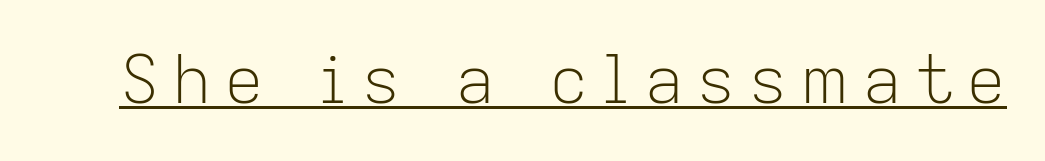
{"serif": "no", "italic": "no", "bold": "no", "weight": "light", "width": "normal", "stroke_contrast": "low", "x_height": "medium", "monospaced": "no", "underline": "yes", "glyph_px": 66}
